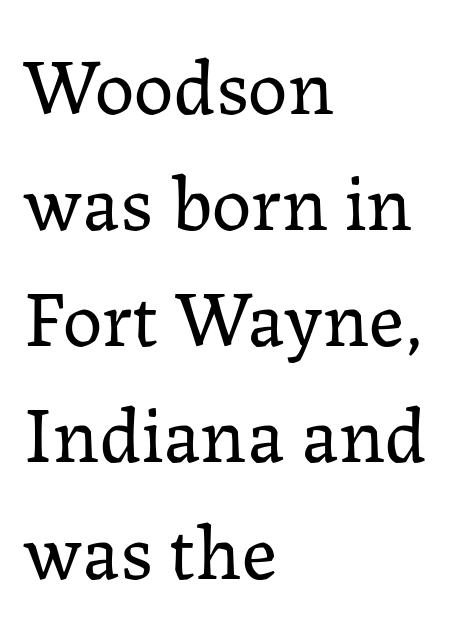
{"serif": "yes", "italic": "no", "bold": "no", "weight": "regular", "width": "normal", "stroke_contrast": "low", "x_height": "medium", "monospaced": "no", "underline": "no", "align": "left", "line_spacing": "normal", "line_spacing_ratio": 1.47, "letter_spacing": "normal", "letter_spacing_em": 0.0, "glyph_px": 79}
